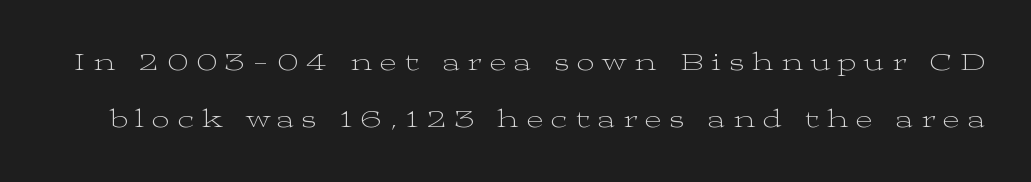
The image shows 25 px text type, upright; set loose line spacing (2.28x), unusually wide letter spacing (+0.33 em), not underlined.
